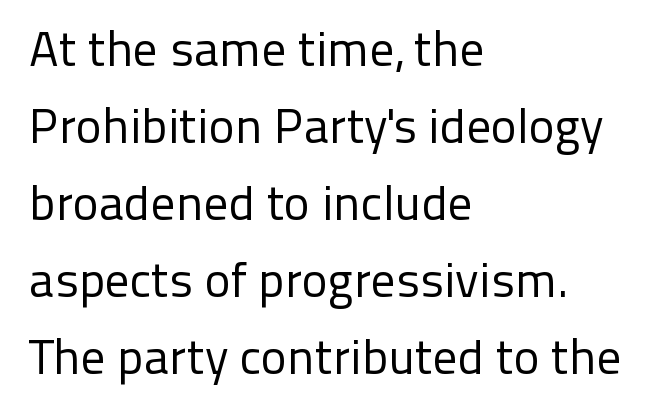
Q: Is the text bold? A: No.
Q: Is the text italic (slanted)? A: No, it is upright.
Q: Is the typeface a serif or a sans-serif typeface? A: Sans-serif.
Q: Is the text underlined? A: No.
Q: How is the paragraph aligned? A: Left-aligned.
Q: Is the spacing between letters normal or unusually wide? A: Normal.
Q: Is the spacing between lines tight, normal or loose? A: Normal.
Q: Width (condensed, normal, or wide)? A: Normal.
Q: Stroke contrast? A: Low.
Q: x-height? A: Medium.
Q: Monospaced? A: No.
